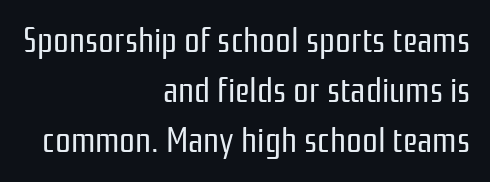
The image shows 35 px regular-weight, condensed sans-serif type, upright; set right-aligned, normal line spacing (1.43x), normal letter spacing, not underlined; low stroke contrast and a medium x-height.
